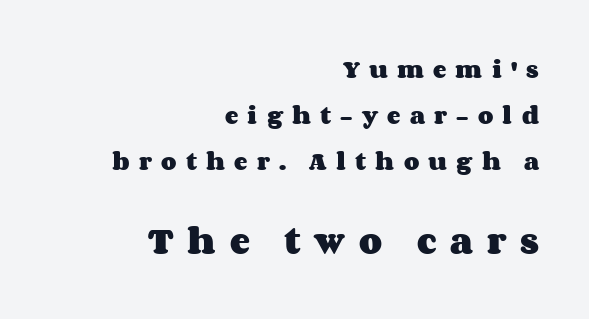
The image shows 30 px heavy, wide type, upright; set right-aligned, loose line spacing (2.3x), unusually wide letter spacing (+0.46 em), not underlined; the second (bottom) block is 1.5x larger; medium stroke contrast and a large x-height.
